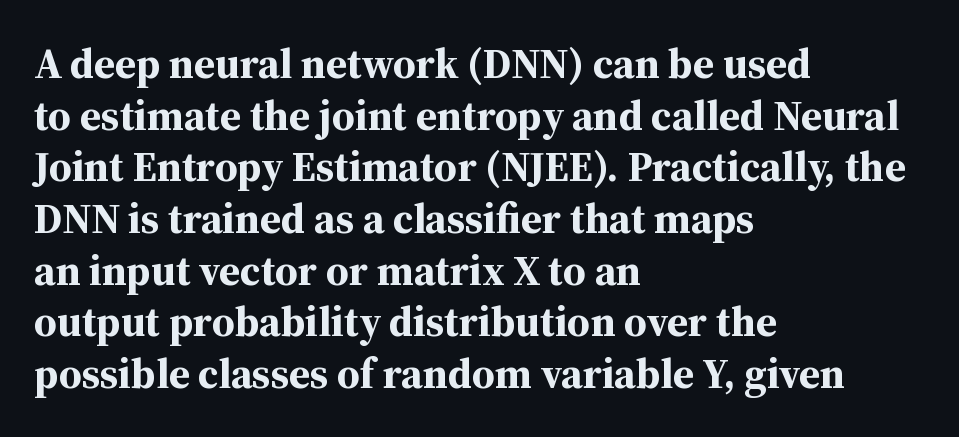
The image shows 42 px bold serif type, upright; set left-aligned, line spacing 1.23x, normal letter spacing, not underlined; medium stroke contrast and a medium x-height.
